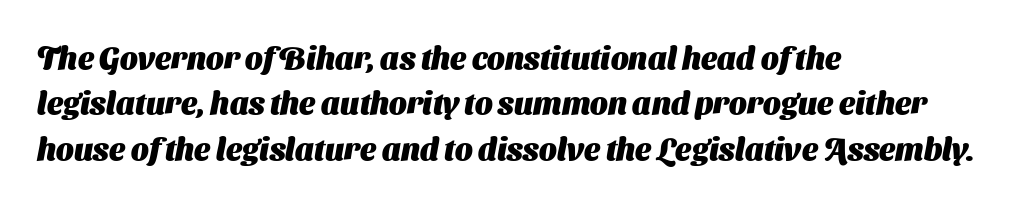
{"serif": "no", "bold": "yes", "weight": "heavy", "width": "normal", "stroke_contrast": "medium", "x_height": "medium", "monospaced": "no", "underline": "no", "align": "left", "line_spacing": "normal", "line_spacing_ratio": 1.46, "letter_spacing": "normal", "letter_spacing_em": 0.0, "glyph_px": 31}
